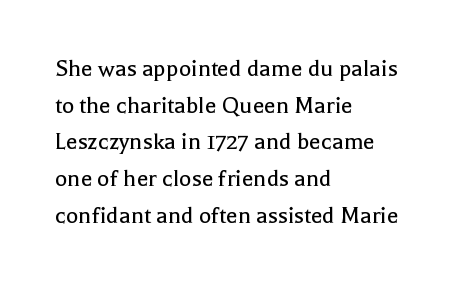
{"italic": "no", "bold": "no", "underline": "no", "align": "left", "line_spacing": "normal", "line_spacing_ratio": 1.41, "letter_spacing": "normal", "letter_spacing_em": 0.0, "glyph_px": 26}
